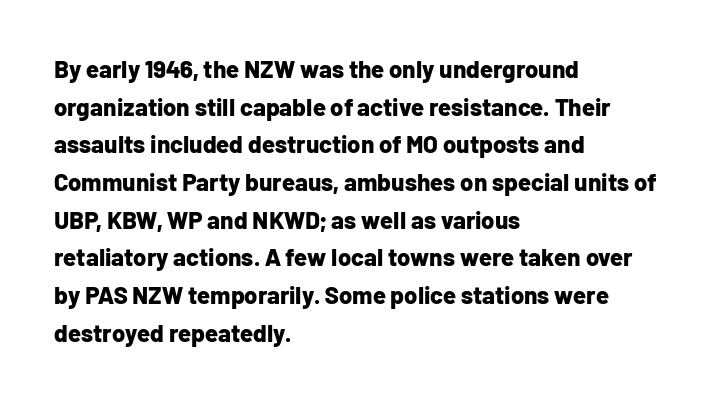
Heavy, bold letterforms. Quick note: underline off. The space between consecutive lines is moderate. This is roman type, the default non-slanted kind. The compositor pushed each line to the left boundary.
